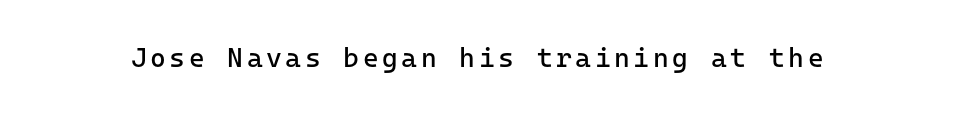
{"italic": "no", "bold": "no", "underline": "no", "glyph_px": 27}
